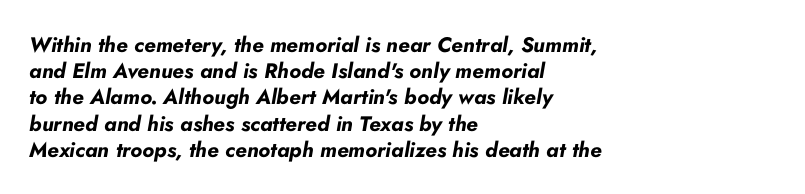
Notice how descenders clear the ascenders below comfortably — that's standard leading. The passage shown is not underscored anywhere. These lines are set flush left with a ragged right edge. Quick note: italic. This is heavy type, rendered in bold.
